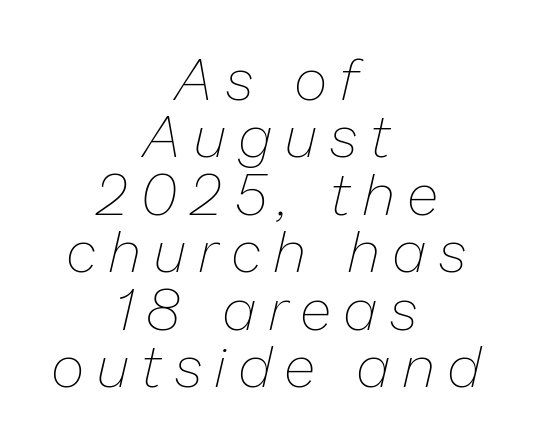
The specimen reads as italic at a glance. The gaps between neighbouring characters are conspicuously large. The passage shown is typed in a proportional face where columns would drift. Rows of type sit shoulder to shoulder in the vertical direction.
